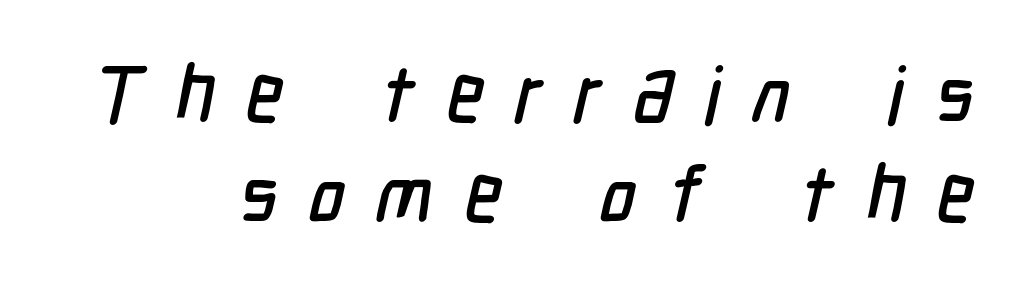
{"serif": "no", "width": "condensed", "stroke_contrast": "low", "x_height": "medium", "monospaced": "no", "underline": "no", "align": "right", "line_spacing": "normal", "line_spacing_ratio": 1.26, "letter_spacing": "wide", "letter_spacing_em": 0.39, "glyph_px": 79}
